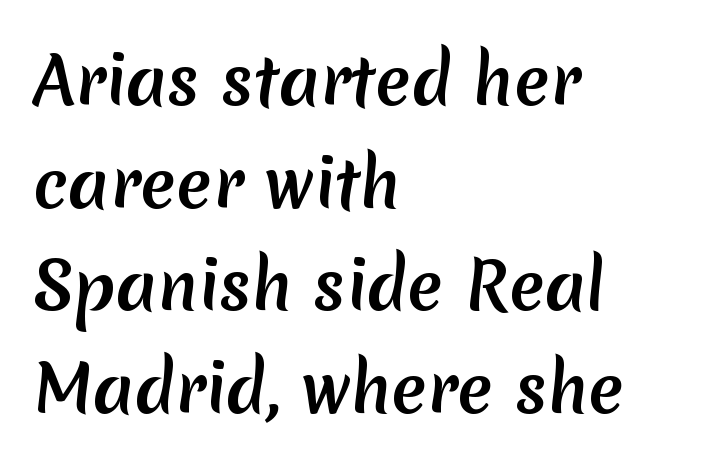
Q: Is the typeface a serif or a sans-serif typeface? A: Sans-serif.
Q: Is the text underlined? A: No.
Q: How is the paragraph aligned? A: Left-aligned.
Q: Is the spacing between letters normal or unusually wide? A: Normal.
Q: Is the spacing between lines tight, normal or loose? A: Normal.
Q: Width (condensed, normal, or wide)? A: Normal.
Q: Stroke contrast? A: Medium.
Q: x-height? A: Medium.
Q: Monospaced? A: No.
